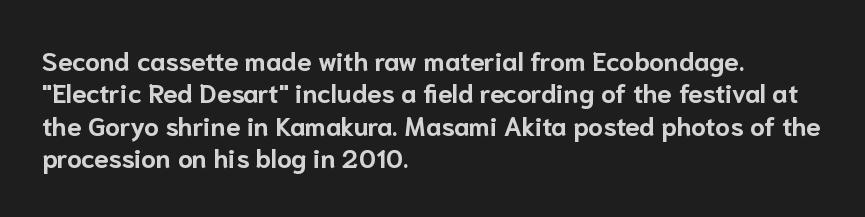
{"italic": "no", "bold": "yes", "underline": "no", "align": "left", "line_spacing": "normal", "line_spacing_ratio": 1.25, "letter_spacing": "normal", "letter_spacing_em": 0.0, "glyph_px": 26}
